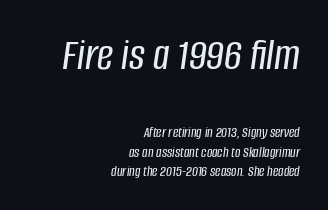
A flush-right, rag-left setting is used for this passage. A clean baseline with only descenders dipping below it. The block of text has a typical density, with ordinary space between rows. Block one is the big one; block two sits smaller underneath.
